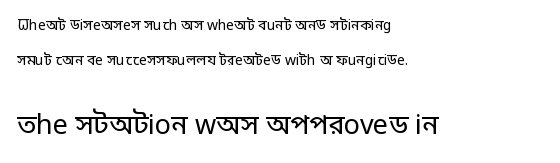
The block sitting lower on the canvas is the one with enlarged characters. The strokes are not fattened; the text isn't bold. Leftover space on each line is placed entirely after the last word. Do the letters lean? They stand straight. Interline gaps are noticeably wide in this sample.
